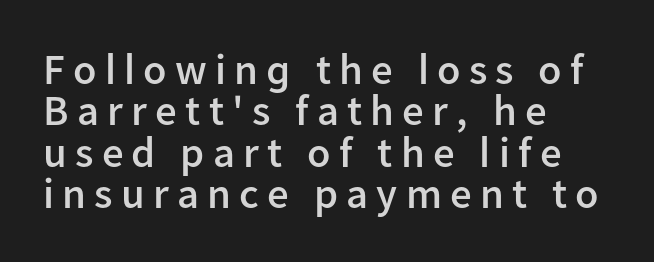
{"serif": "no", "italic": "no", "bold": "semi", "weight": "semibold", "width": "normal", "stroke_contrast": "low", "x_height": "medium", "monospaced": "no", "underline": "no", "align": "left", "line_spacing": "tight", "line_spacing_ratio": 0.96, "glyph_px": 43}
